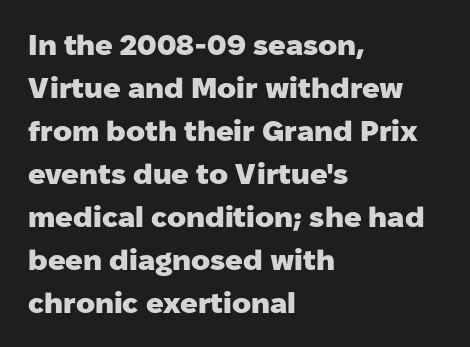
{"serif": "no", "italic": "no", "bold": "yes", "weight": "heavy", "width": "normal", "stroke_contrast": "low", "x_height": "medium", "monospaced": "no", "underline": "no", "align": "left", "line_spacing": "normal", "line_spacing_ratio": 1.48, "letter_spacing": "normal", "letter_spacing_em": 0.0, "glyph_px": 29}
